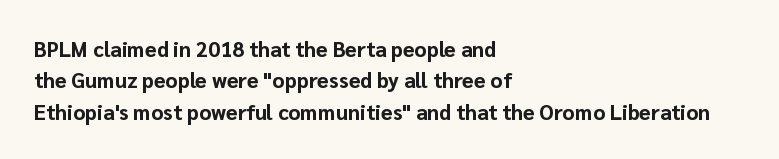
The passage shown is emphatically bold. The specimen reads as upright at a glance. Alignment: flush left. What stands out about the letter spacing? Nothing — it is the standard amount. The block of text has a typical density, with ordinary space between rows. The words here are not underlined.
